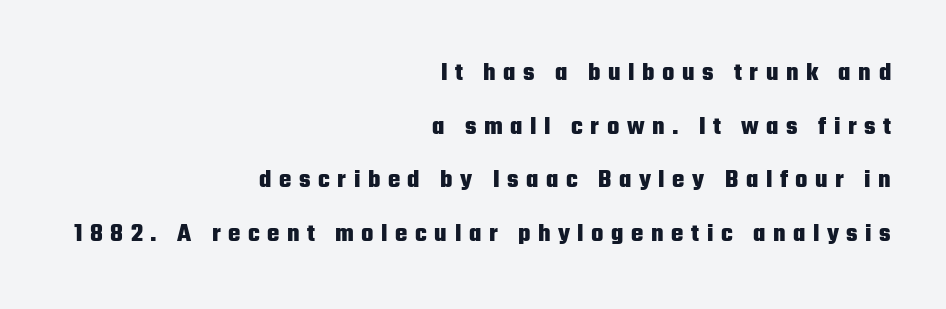
The image shows 26 px bold type, upright; set right-aligned, loose line spacing (2.06x), unusually wide letter spacing (+0.29 em), not underlined.
